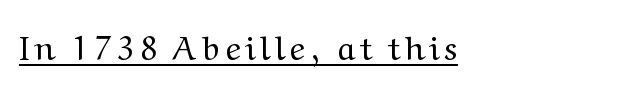
Q: Is the text bold? A: No.
Q: Is the text italic (slanted)? A: No, it is upright.
Q: Is the typeface a serif or a sans-serif typeface? A: Serif.
Q: Is the text underlined? A: Yes.
Q: Width (condensed, normal, or wide)? A: Normal.
Q: Stroke contrast? A: Medium.
Q: x-height? A: Medium.
Q: Monospaced? A: No.
